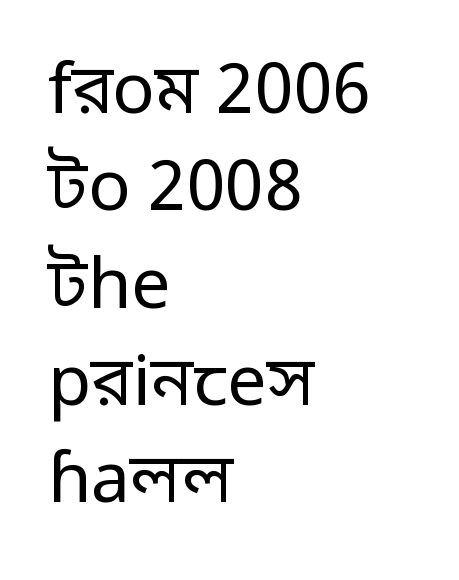
The block of text has a typical density, with ordinary space between rows. The rendering uses natural spacing where letterforms have individual widths. The setting favours the left margin, as ordinary paragraphs usually do. No feet cap the strokes, marking this as sans-serif type. Think standard paragraph weight, or any step lighter than that.
